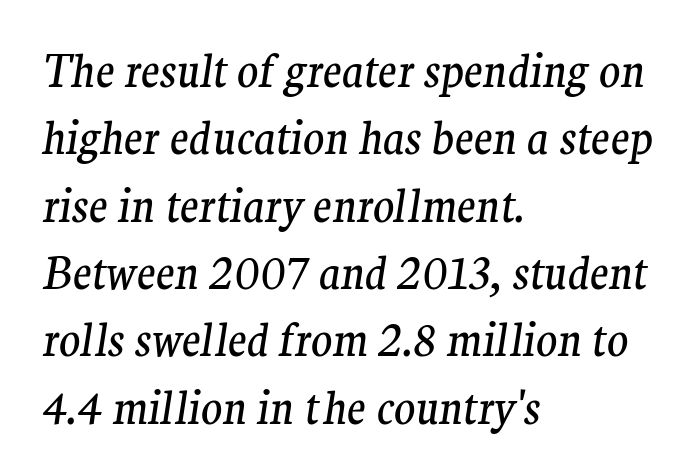
Q: Is the text bold? A: No.
Q: Is the text italic (slanted)? A: Yes, it leans right by about 9 degrees.
Q: Is the typeface a serif or a sans-serif typeface? A: Serif.
Q: Is the text underlined? A: No.
Q: How is the paragraph aligned? A: Left-aligned.
Q: Is the spacing between letters normal or unusually wide? A: Normal.
Q: Is the spacing between lines tight, normal or loose? A: Normal.
Q: Width (condensed, normal, or wide)? A: Normal.
Q: Stroke contrast? A: Medium.
Q: x-height? A: Medium.
Q: Monospaced? A: No.
